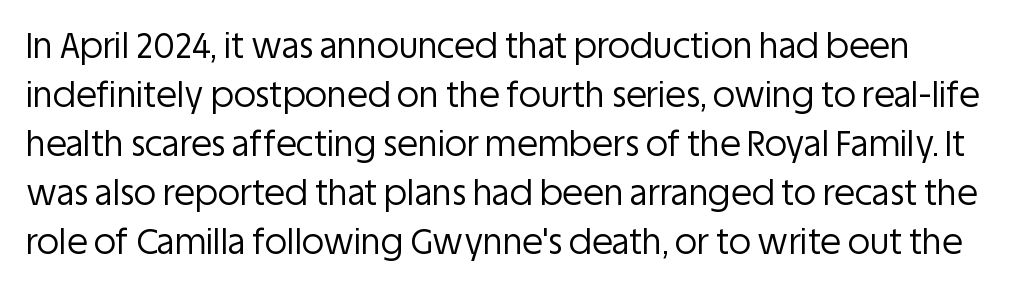
Q: Is the text bold? A: No.
Q: Is the text italic (slanted)? A: No, it is upright.
Q: Is the typeface a serif or a sans-serif typeface? A: Sans-serif.
Q: Is the text underlined? A: No.
Q: Is the spacing between letters normal or unusually wide? A: Normal.
Q: Is the spacing between lines tight, normal or loose? A: Normal.
Q: Width (condensed, normal, or wide)? A: Normal.
Q: Stroke contrast? A: Low.
Q: x-height? A: Large.
Q: Monospaced? A: No.
